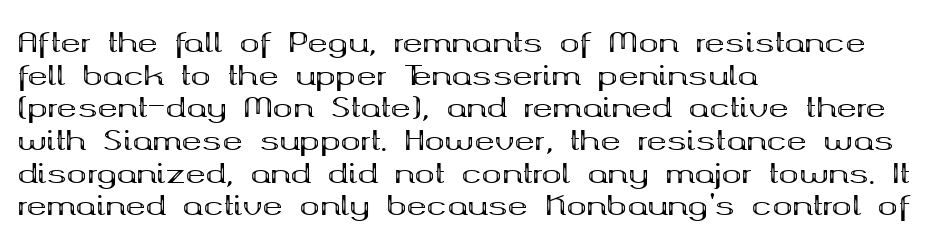
{"italic": "no", "bold": "yes", "underline": "no", "align": "left", "line_spacing_ratio": 1.21, "letter_spacing": "normal", "letter_spacing_em": 0.0, "glyph_px": 27}
